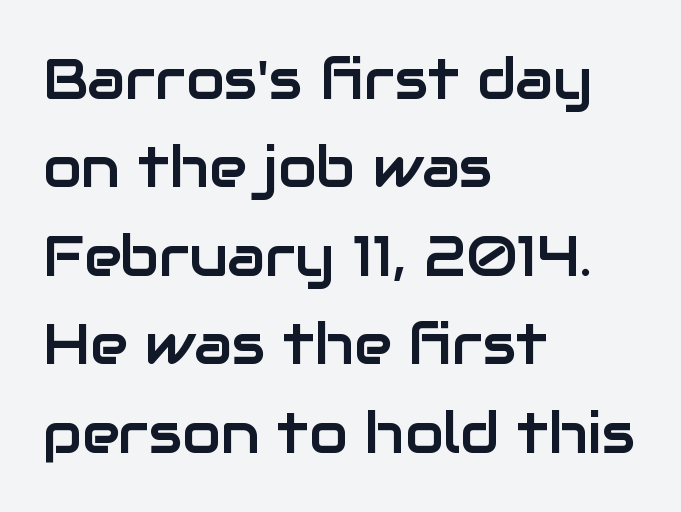
Q: Is the text italic (slanted)? A: No, it is upright.
Q: Is the typeface a serif or a sans-serif typeface? A: Sans-serif.
Q: Is the text underlined? A: No.
Q: How is the paragraph aligned? A: Left-aligned.
Q: Is the spacing between letters normal or unusually wide? A: Normal.
Q: Is the spacing between lines tight, normal or loose? A: Normal.
Q: Width (condensed, normal, or wide)? A: Normal.
Q: Stroke contrast? A: Low.
Q: x-height? A: Medium.
Q: Monospaced? A: No.
